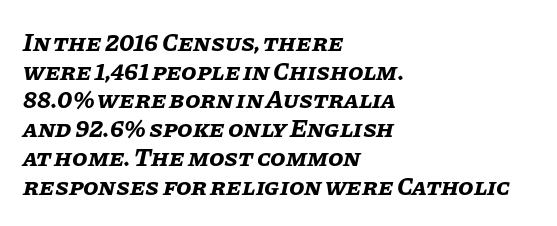
{"italic": "yes", "lean": "right", "slant_degrees": 11, "bold": "yes", "underline": "no", "align": "left", "line_spacing": "tight", "line_spacing_ratio": 1.15, "letter_spacing": "normal", "letter_spacing_em": 0.0, "glyph_px": 25}
